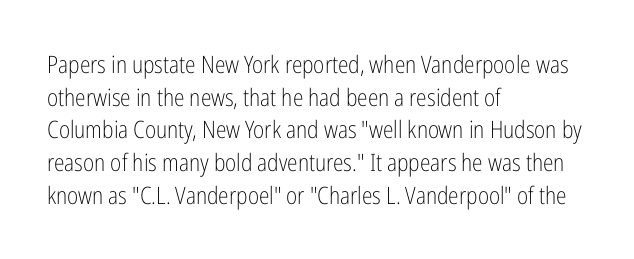
{"italic": "no", "bold": "no", "underline": "no", "align": "left", "line_spacing": "normal", "line_spacing_ratio": 1.36, "letter_spacing": "normal", "letter_spacing_em": 0.0, "glyph_px": 24}
